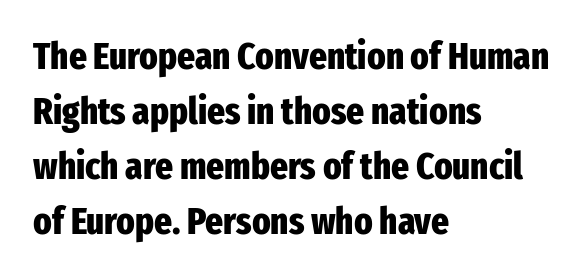
Evenly set lines give the paragraph a standard silhouette. Unlike italic type, these characters show no tilt at all. This sample is left-justified, so line endings fall wherever the words run out. Any mark beneath the type? The region is blank.
